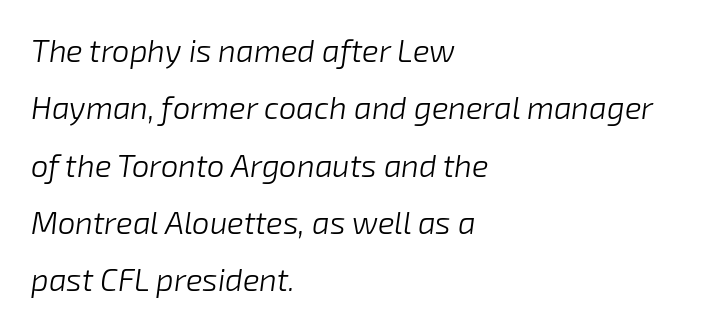
The image shows 31 px light type, italic (leaning right); set left-aligned, line spacing 1.85x, normal letter spacing, not underlined; low stroke contrast and a medium x-height.
